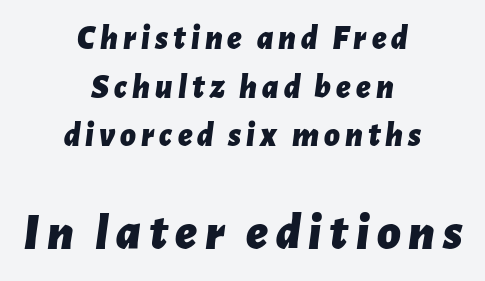
Q: Is the text bold? A: Yes.
Q: Is the text italic (slanted)? A: Yes, it leans right by about 7 degrees.
Q: Is the text underlined? A: No.
Q: How is the paragraph aligned? A: Centered.
Q: Is the spacing between lines tight, normal or loose? A: Normal.
Q: Which block of text is set in a larger size, the first (top) or the second (bottom)? A: The second (bottom) one.
Q: Width (condensed, normal, or wide)? A: Normal.
Q: Stroke contrast? A: Low.
Q: x-height? A: Medium.
Q: Monospaced? A: No.
